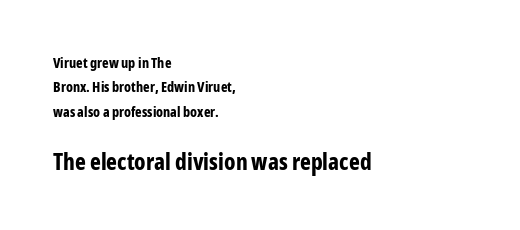
The strokes are fattened all the way to bold. Is the lower block the larger one? Yes — the lower block carries the bigger type. Compared with a centered layout, this one pins lines to the left instead. The type sits square on the baseline with zero lean. The space beneath each line is pristine and unruled. A typesetter would call this zero additional tracking.
